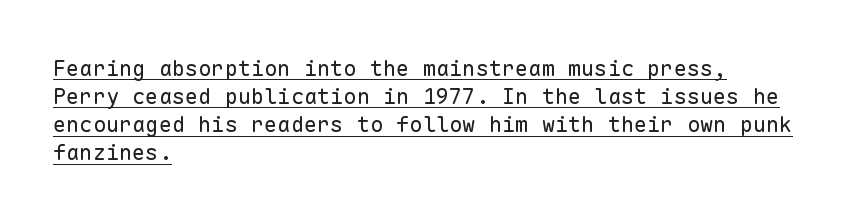
The image shows 22 px text type, upright; set left-aligned, normal line spacing (1.28x), normal letter spacing, underlined.
